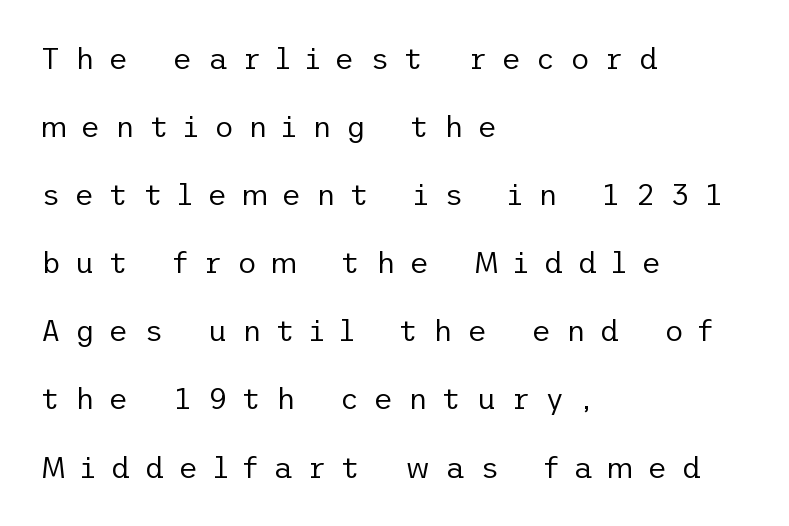
It's the straight-up-and-down kind of type. The passage shown is typeset with a sans-serif family. Left-aligned paragraph, ragged on the right. Whoever set this chose breathing room over compactness in the vertical rhythm.
